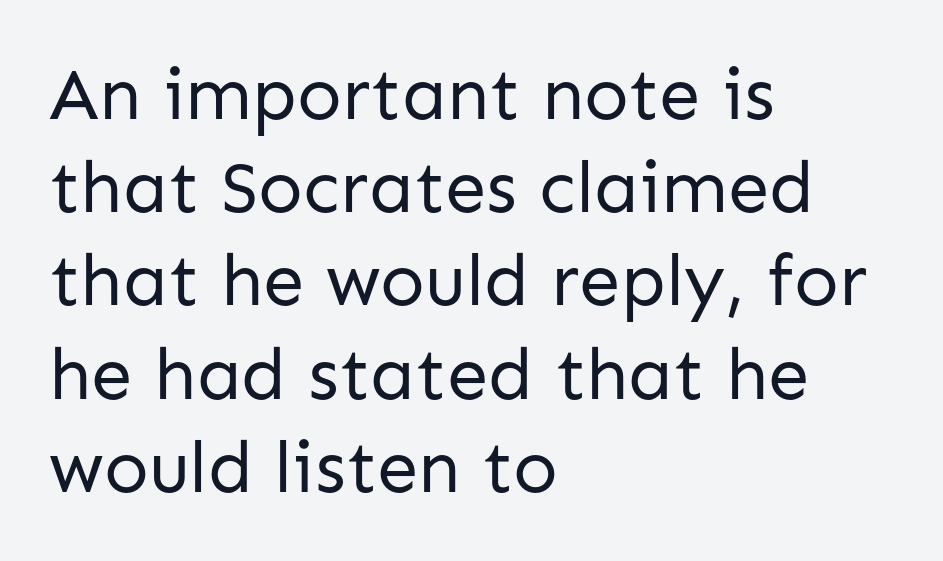
{"serif": "no", "italic": "no", "bold": "no", "weight": "regular", "width": "normal", "stroke_contrast": "low", "x_height": "medium", "monospaced": "no", "underline": "no", "align": "left", "line_spacing": "normal", "line_spacing_ratio": 1.26, "letter_spacing": "normal", "letter_spacing_em": 0.0, "glyph_px": 74}
